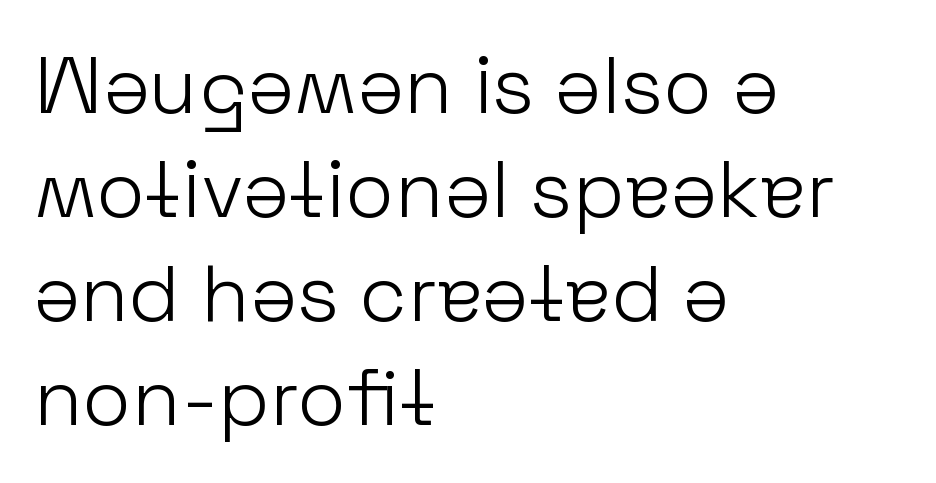
Looks like regular typesetting: each glyph gets only the width it needs. Does extra space separate the letters? No, they use regular spacing. No word sits above an underline. No italicization has been applied; the sample stays upright. A sans-serif font was chosen for this passage. The vertical gap from one line to the next is medium.
